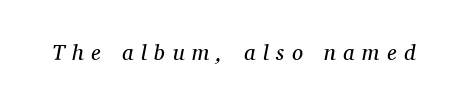
You can tell it's italic because the verticals aren't actually vertical. Only glyphs here, with clear space below each row. The face used here is rendered with a markedly widened letterfit. The passage shown is not bold in any degree.
